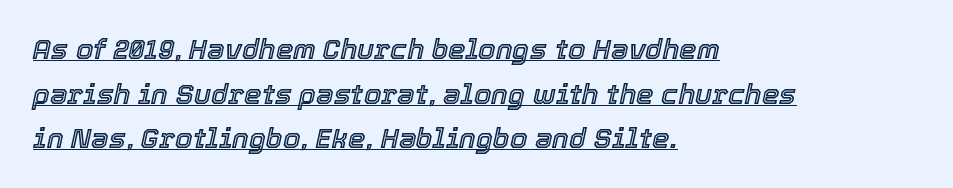
The image shows 28 px text type, italic (leaning right); set left-aligned, normal line spacing (1.59x), normal letter spacing, underlined; a medium x-height.
